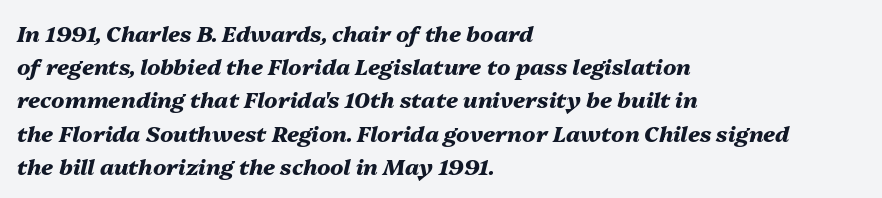
Stroke thickness is high; the sample reads as a true bold. Vertical spacing — default. The passage is arranged the way most books set body copy — flush left. Characters are canted at an angle relative to the baseline's perpendicular. Tracking value appears to be zero — textbook default spacing.
